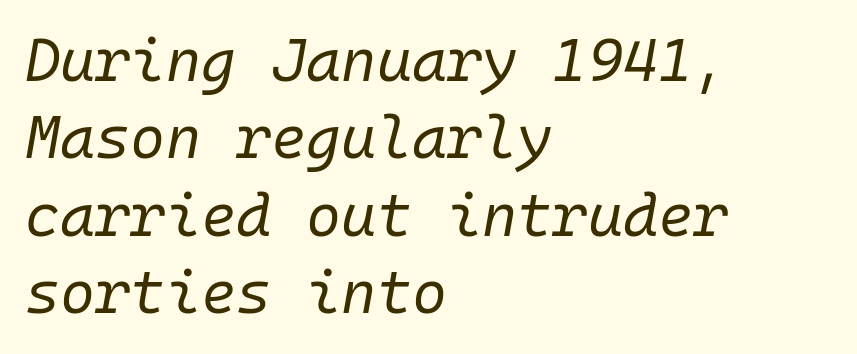
This rendering uses left alignment, leaving the right contour irregular. The strokes are not fattened; the text isn't bold. Underlining? Definitely not there. Tracking value appears to be zero — textbook default spacing. Here the designer chose a console-style face with uniform glyph widths. The rendering applies a slant to the glyphs.
